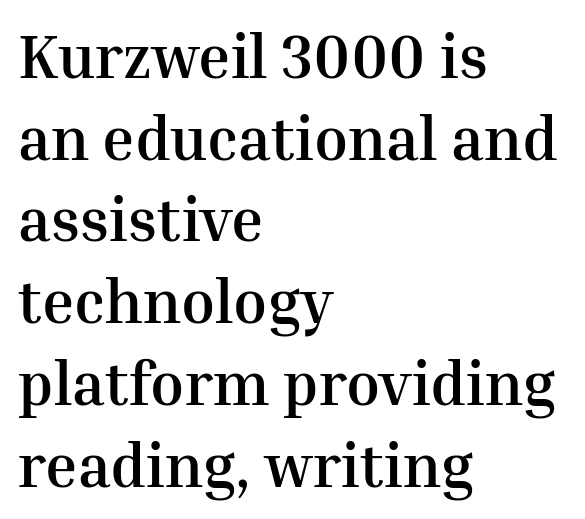
Q: Is the text bold? A: Yes.
Q: Is the text italic (slanted)? A: No, it is upright.
Q: Is the typeface a serif or a sans-serif typeface? A: Serif.
Q: Is the text underlined? A: No.
Q: How is the paragraph aligned? A: Left-aligned.
Q: Is the spacing between letters normal or unusually wide? A: Normal.
Q: Is the spacing between lines tight, normal or loose? A: Normal.
Q: Width (condensed, normal, or wide)? A: Normal.
Q: Stroke contrast? A: Medium.
Q: x-height? A: Medium.
Q: Monospaced? A: No.
